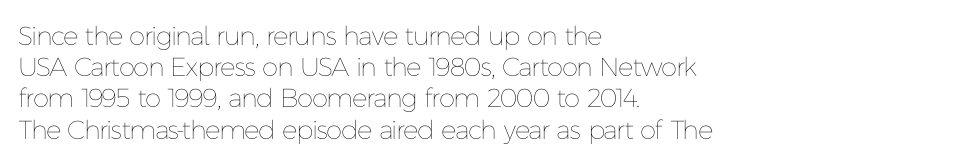
The image shows 26 px text type, upright; set left-aligned, line spacing 1.2x, normal letter spacing, not underlined.
